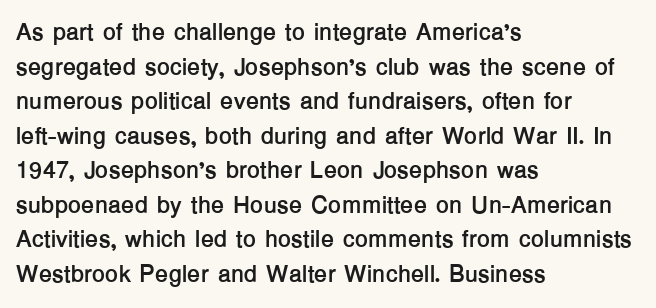
The image shows 24 px bold type, upright; set left-aligned, normal line spacing (1.44x), normal letter spacing, not underlined.
